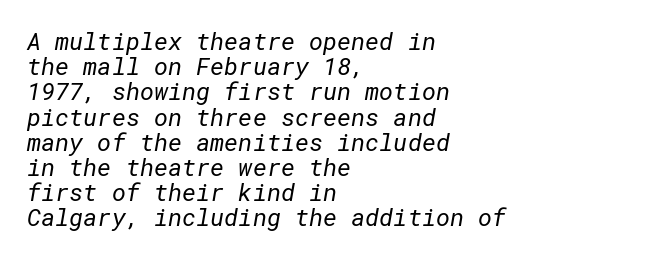
{"bold": "no", "underline": "no", "align": "left", "line_spacing": "tight", "line_spacing_ratio": 1.05, "letter_spacing": "normal", "letter_spacing_em": 0.0, "glyph_px": 24}
